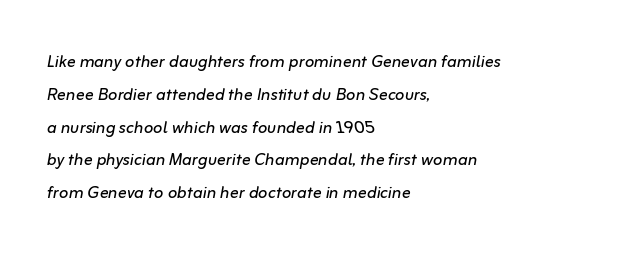
Q: Is the text bold? A: No.
Q: Is the text italic (slanted)? A: Yes, it leans right by about 10 degrees.
Q: Is the text underlined? A: No.
Q: How is the paragraph aligned? A: Left-aligned.
Q: Is the spacing between letters normal or unusually wide? A: Normal.
Q: Is the spacing between lines tight, normal or loose? A: Normal.
